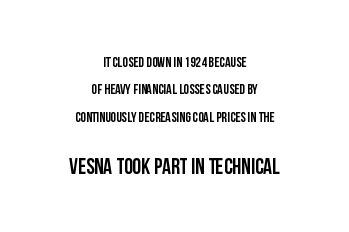
Q: Is the text bold? A: Yes.
Q: Is the text italic (slanted)? A: No, it is upright.
Q: Is the text underlined? A: No.
Q: How is the paragraph aligned? A: Centered.
Q: Is the spacing between letters normal or unusually wide? A: Normal.
Q: Is the spacing between lines tight, normal or loose? A: Loose.
Q: Which block of text is set in a larger size, the first (top) or the second (bottom)? A: The second (bottom) one.
